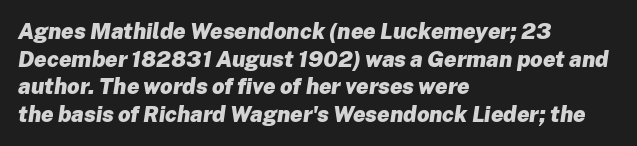
Q: Is the text bold? A: Yes.
Q: Is the text italic (slanted)? A: Yes, it leans right by about 8 degrees.
Q: Is the text underlined? A: No.
Q: How is the paragraph aligned? A: Left-aligned.
Q: Is the spacing between letters normal or unusually wide? A: Normal.
Q: Is the spacing between lines tight, normal or loose? A: Normal.
